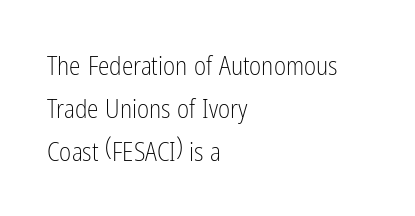
No letter is thick-stroked: the sample isn't bold. The specimen reads as upright at a glance. Compared with typical paragraphs, the rows here are spaced about the same. This rendering uses left alignment, leaving the right contour irregular. This rendering features lettering with no underline. In terms of letterspacing, this is plain default setting.
